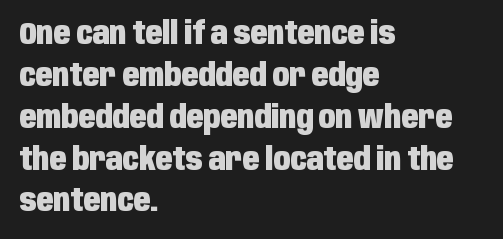
The rendering uses natural spacing where letterforms have individual widths. The area under the type is left untouched. The letters sit at their default tracking, neither squeezed nor spread. Evenly set lines give the paragraph a standard silhouette. The font is running at its bold setting.
